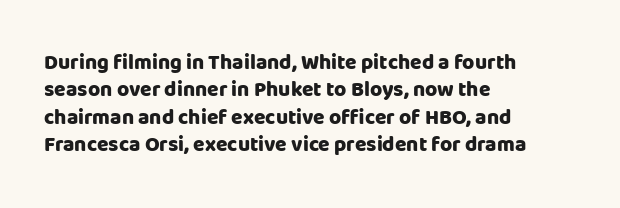
The image shows 21 px bold type, upright; set left-aligned, normal line spacing (1.3x), normal letter spacing, not underlined.
